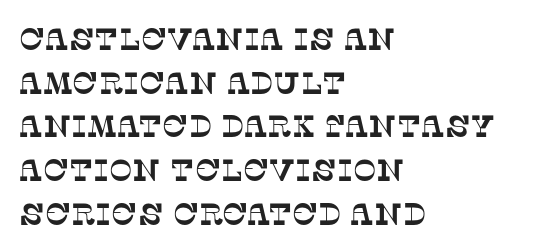
The paragraph has a hard left edge and a soft right edge. Nobody drew a line under any word here. Examine the stroke ends and you'll spot serifs. You could not count columns in this text — the font is proportionally spaced. The letters sit at their default tracking, neither squeezed nor spread. One glance says typical: line gaps are just what's usual.
